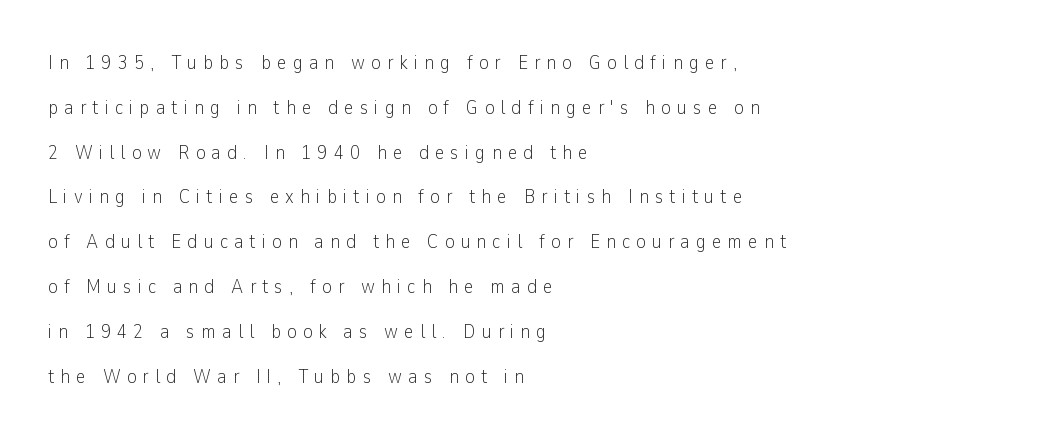
{"italic": "no", "bold": "no", "underline": "no", "align": "left", "line_spacing": "loose", "line_spacing_ratio": 2.24, "letter_spacing": "wide", "letter_spacing_em": 0.31, "glyph_px": 20}
